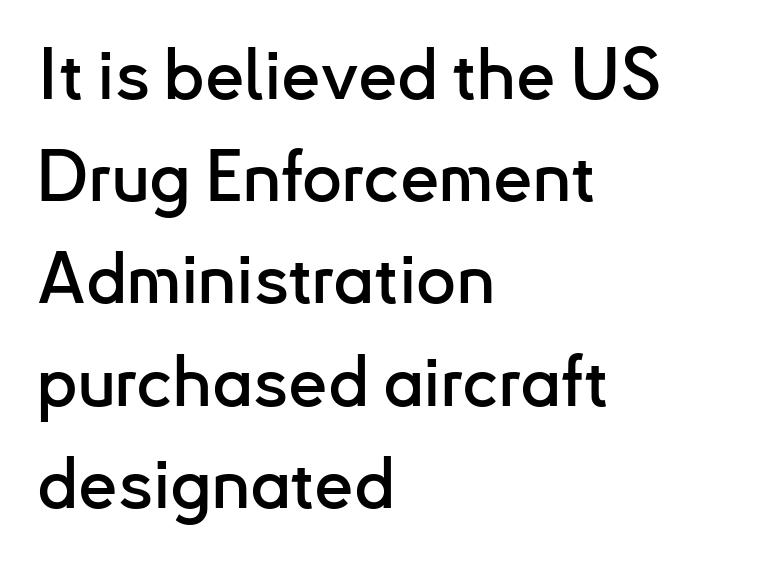
The designer went with a sans here, leaving each stem footless. If you drew a ruler down the left edge, every line would touch it. A clean baseline with only descenders dipping below it. Nobody touched the tracking dial on this one. The designer left line spacing at the default. The letters advance in unequal steps, a hallmark of proportional type.
